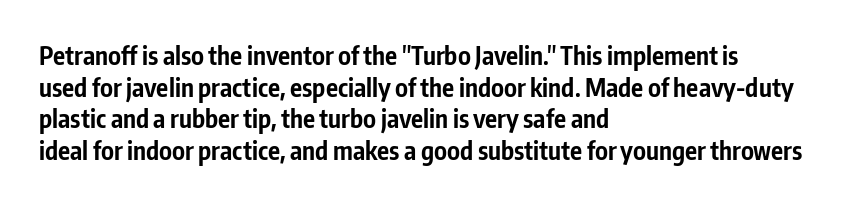
{"italic": "no", "bold": "yes", "underline": "no", "align": "left", "line_spacing": "normal", "line_spacing_ratio": 1.27, "letter_spacing": "normal", "letter_spacing_em": 0.0, "glyph_px": 25}
